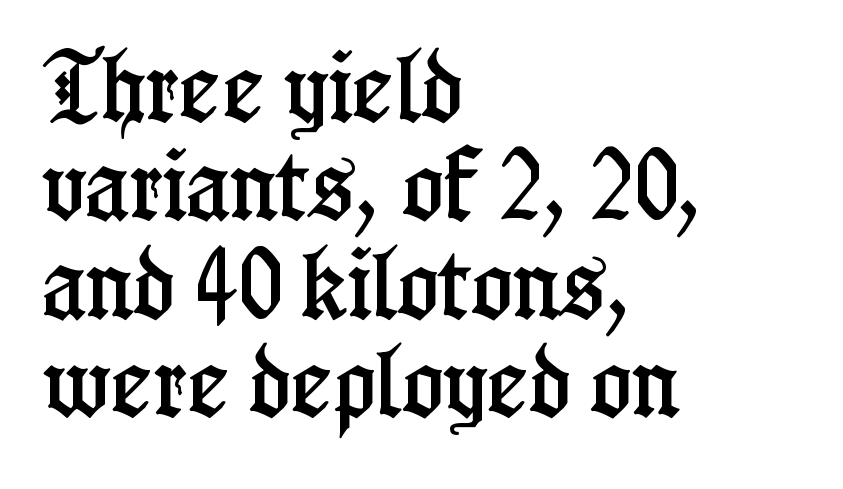
The image shows 78 px condensed serif type, upright; set left-aligned, normal line spacing (1.26x), normal letter spacing, not underlined; low stroke contrast and a medium x-height.
